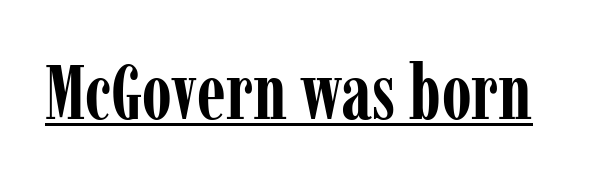
Q: Is the text bold? A: Yes.
Q: Is the text italic (slanted)? A: No, it is upright.
Q: Is the typeface a serif or a sans-serif typeface? A: Serif.
Q: Is the text underlined? A: Yes.
Q: Is the spacing between letters normal or unusually wide? A: Normal.
Q: Width (condensed, normal, or wide)? A: Condensed.
Q: Stroke contrast? A: Low.
Q: x-height? A: Medium.
Q: Monospaced? A: No.
